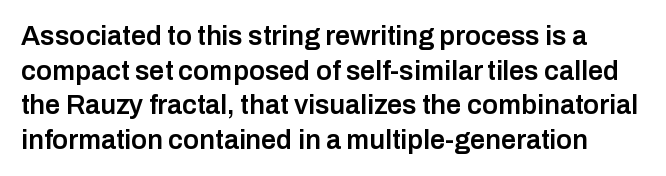
Q: Is the text bold? A: Semi-bold.
Q: Is the text italic (slanted)? A: No, it is upright.
Q: Is the text underlined? A: No.
Q: Is the spacing between letters normal or unusually wide? A: Normal.
Q: Is the spacing between lines tight, normal or loose? A: Normal.
